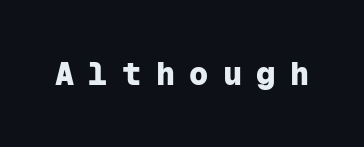
The gaps between neighbouring characters are conspicuously large. The text was rendered using a sans face with plain stroke endings. Monospaced: the letters line up in strict vertical columns. Only glyphs here, with clear space below each row. Unlike italic type, these characters show no tilt at all.
